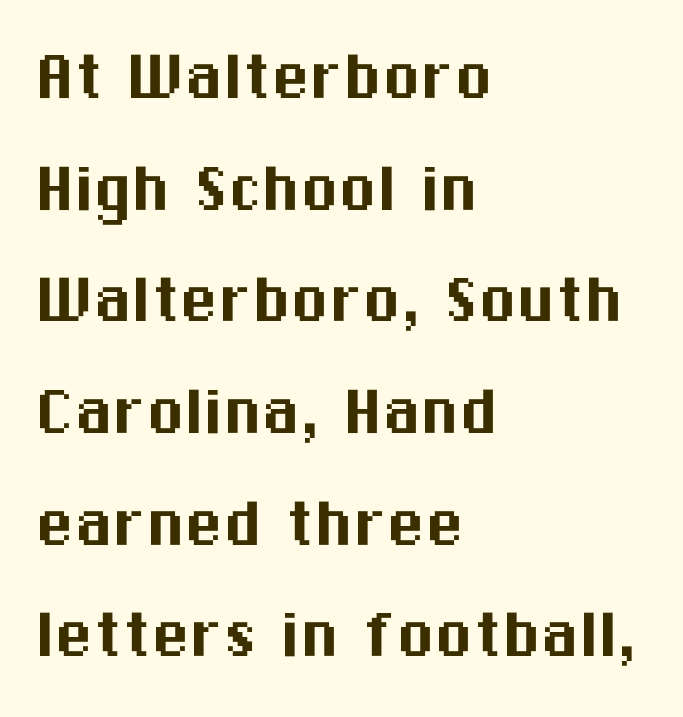
{"serif": "no", "italic": "no", "width": "normal", "stroke_contrast": "medium", "x_height": "medium", "monospaced": "no", "underline": "no", "align": "left", "line_spacing": "normal", "line_spacing_ratio": 1.45, "letter_spacing": "normal", "letter_spacing_em": 0.0, "glyph_px": 77}
